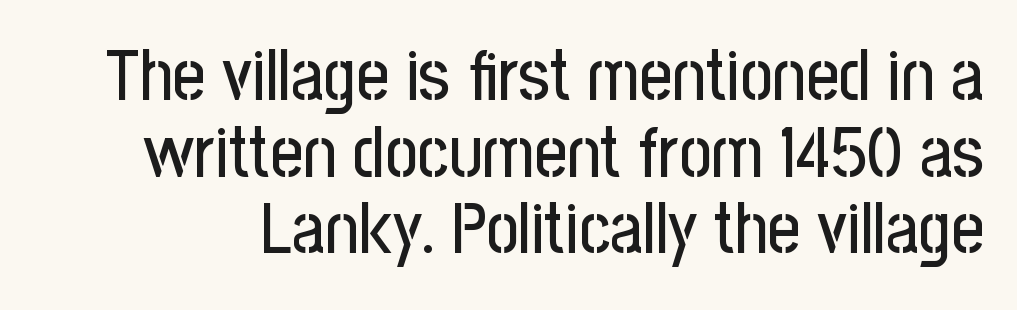
Q: Is the text italic (slanted)? A: No, it is upright.
Q: Is the typeface a serif or a sans-serif typeface? A: Sans-serif.
Q: Is the text underlined? A: No.
Q: Is the spacing between letters normal or unusually wide? A: Normal.
Q: Is the spacing between lines tight, normal or loose? A: Tight.
Q: Width (condensed, normal, or wide)? A: Condensed.
Q: Stroke contrast? A: Low.
Q: x-height? A: Medium.
Q: Monospaced? A: No.
